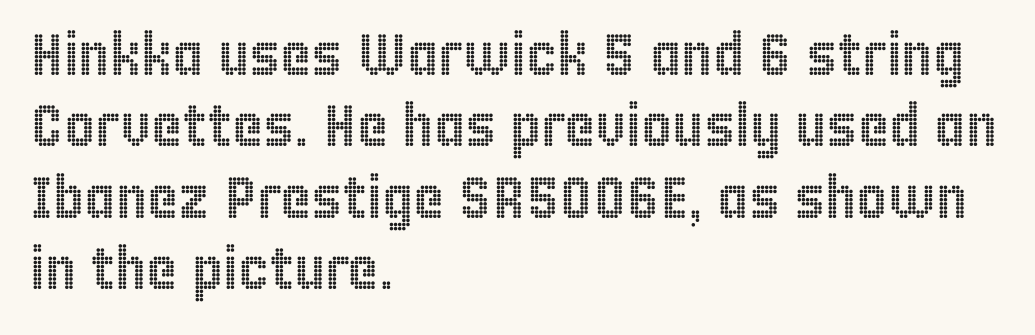
Looks like regular typesetting: each glyph gets only the width it needs. The axis of the letterforms is exactly vertical. The ragged edge is on the right, which tells us the setting is flush left. Observe the ordinary spacing: letters are neighbours, not strangers.
